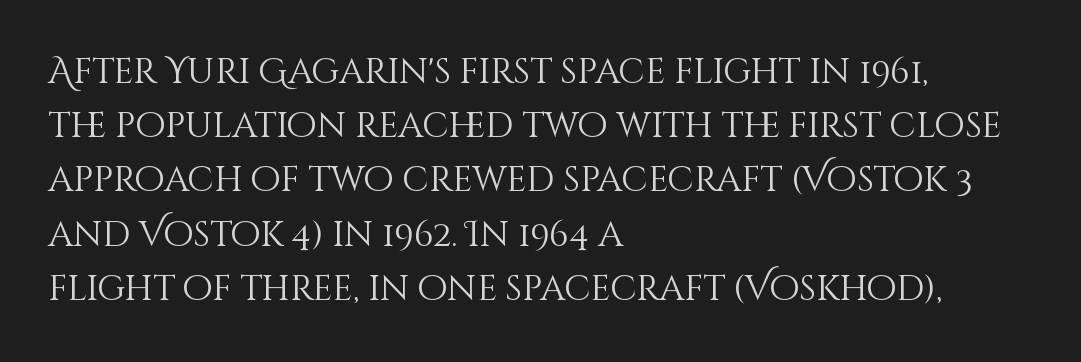
{"italic": "no", "bold": "no", "weight": "light", "width": "normal", "stroke_contrast": "medium", "x_height": "large", "monospaced": "no", "underline": "no", "align": "left", "line_spacing": "normal", "line_spacing_ratio": 1.55, "letter_spacing": "normal", "letter_spacing_em": 0.0, "glyph_px": 35}
